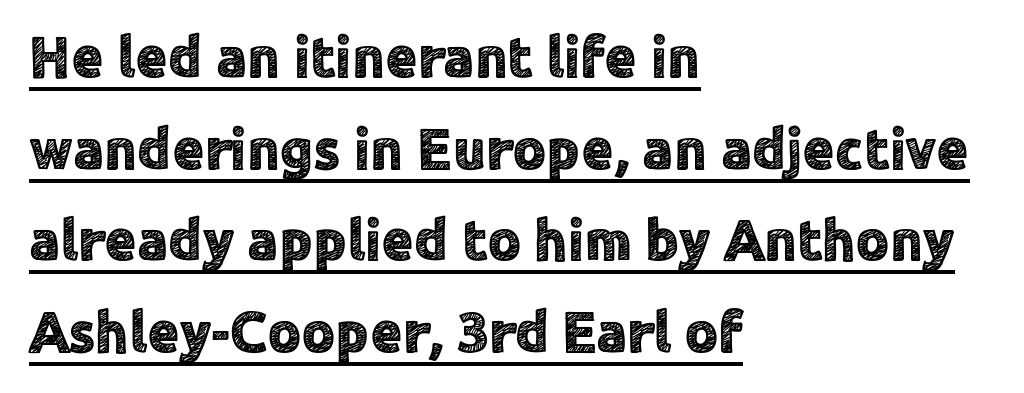
{"serif": "no", "italic": "no", "width": "normal", "x_height": "medium", "monospaced": "no", "underline": "yes", "align": "left", "line_spacing": "normal", "line_spacing_ratio": 1.58, "letter_spacing": "normal", "letter_spacing_em": 0.0, "glyph_px": 58}
